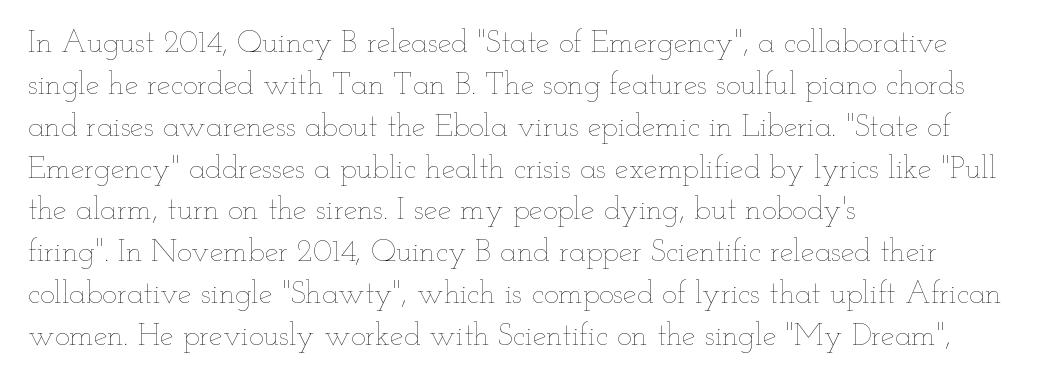
The image shows 31 px thin, wide type, upright; set left-aligned, normal line spacing (1.35x), normal letter spacing, not underlined; low stroke contrast and a small x-height.
